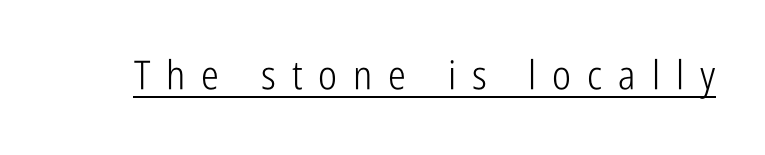
Q: Is the text bold? A: No.
Q: Is the text italic (slanted)? A: No, it is upright.
Q: Is the typeface a serif or a sans-serif typeface? A: Sans-serif.
Q: Is the text underlined? A: Yes.
Q: Is the spacing between letters normal or unusually wide? A: Unusually wide.
Q: Width (condensed, normal, or wide)? A: Condensed.
Q: Stroke contrast? A: Low.
Q: x-height? A: Medium.
Q: Monospaced? A: No.
